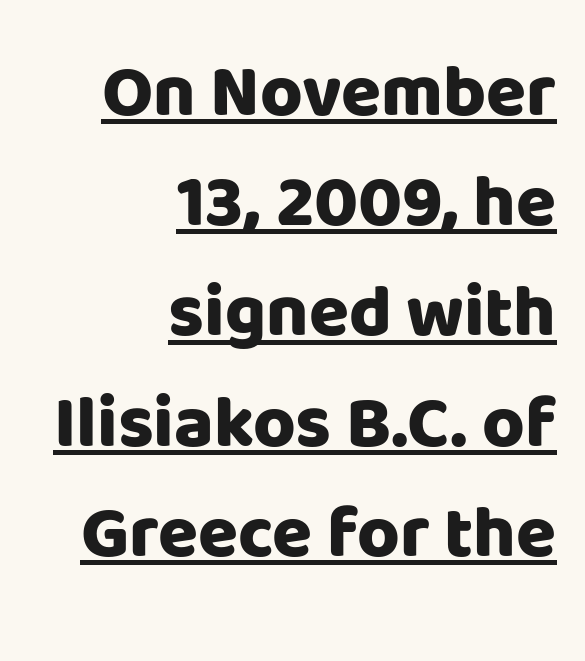
Honestly, the letter spacing is just normal — you wouldn't notice it. Each letter keeps its own natural width here, so spacing adapts to shape. In terms of letterform style, serifs are entirely absent. Quick note: interline space is typical. Check the space under the baseline: a stroke is drawn there.
